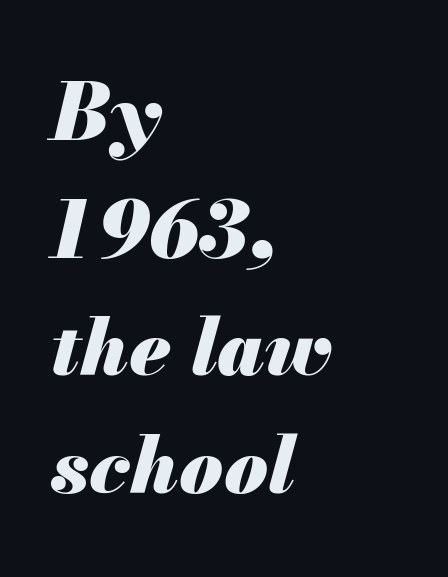
{"italic": "yes", "lean": "right", "slant_degrees": 13, "bold": "yes", "weight": "heavy", "width": "normal", "stroke_contrast": "medium", "x_height": "small", "monospaced": "no", "underline": "no", "align": "left", "line_spacing": "normal", "line_spacing_ratio": 1.49, "letter_spacing": "normal", "letter_spacing_em": 0.0, "glyph_px": 79}
